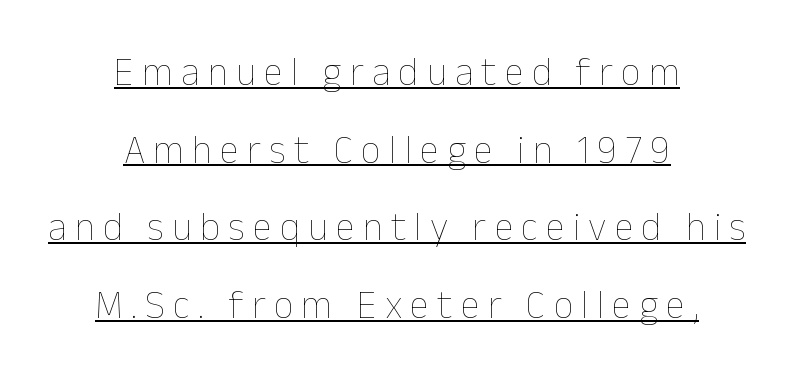
In terms of letterspacing, this is a distinctly airy, spread setting. Airy leading. No italicization has been applied; the sample stays upright. Neither beginnings nor endings align; midpoints do. Here the designer chose a conventional face with non-uniform glyph widths.
